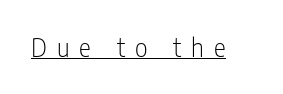
{"italic": "no", "bold": "no", "underline": "yes", "letter_spacing": "wide", "letter_spacing_em": 0.4, "glyph_px": 25}
